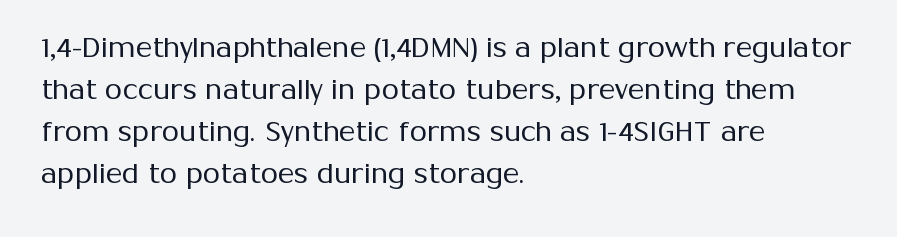
The image shows 28 px regular-weight sans-serif type, upright; set left-aligned, normal line spacing (1.5x), normal letter spacing, not underlined; medium stroke contrast and a medium x-height.
